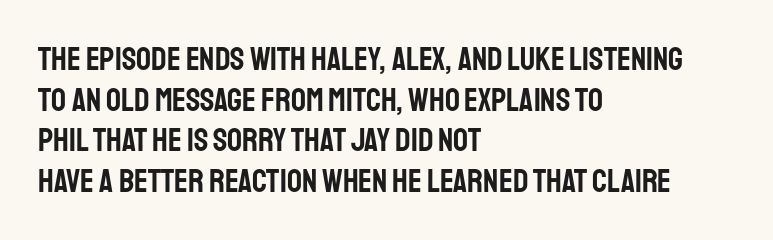
Nothing unusual about the tracking: characters are spaced as the font intends. Rendered with straight, roman letterforms. This sample is left-justified, so line endings fall wherever the words run out. The passage shown is not underscored anywhere.
